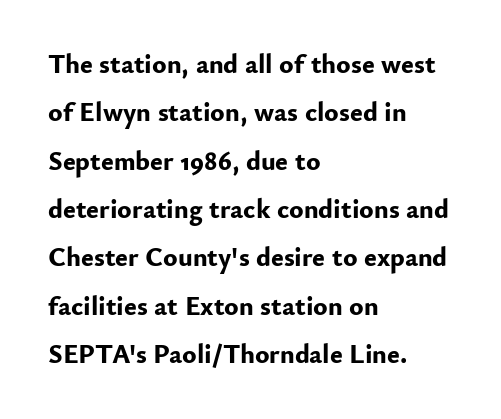
Q: Is the text bold? A: Yes.
Q: Is the text italic (slanted)? A: No, it is upright.
Q: Is the text underlined? A: No.
Q: How is the paragraph aligned? A: Left-aligned.
Q: Is the spacing between letters normal or unusually wide? A: Normal.
